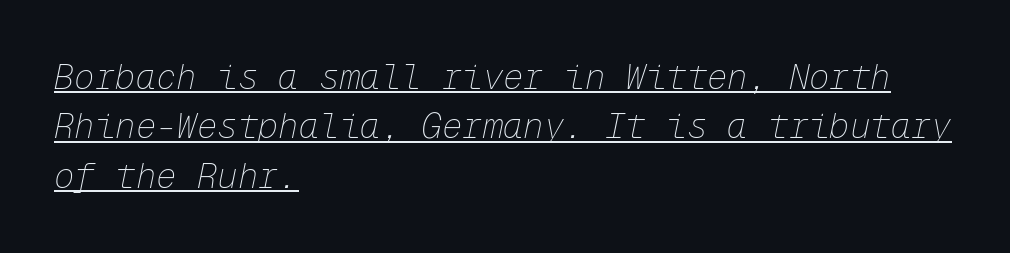
{"italic": "yes", "lean": "right", "slant_degrees": 12, "bold": "no", "weight": "thin", "width": "normal", "stroke_contrast": "low", "x_height": "medium", "monospaced": "yes", "underline": "yes", "align": "left", "line_spacing": "normal", "line_spacing_ratio": 1.45, "letter_spacing": "normal", "letter_spacing_em": 0.0, "glyph_px": 34}
